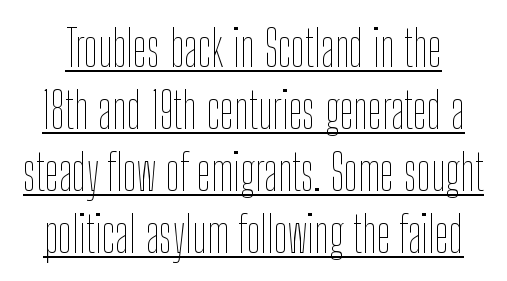
{"italic": "no", "bold": "no", "weight": "thin", "width": "condensed", "stroke_contrast": "low", "x_height": "medium", "monospaced": "no", "underline": "yes", "line_spacing_ratio": 1.24, "letter_spacing": "normal", "letter_spacing_em": 0.0, "glyph_px": 50}
